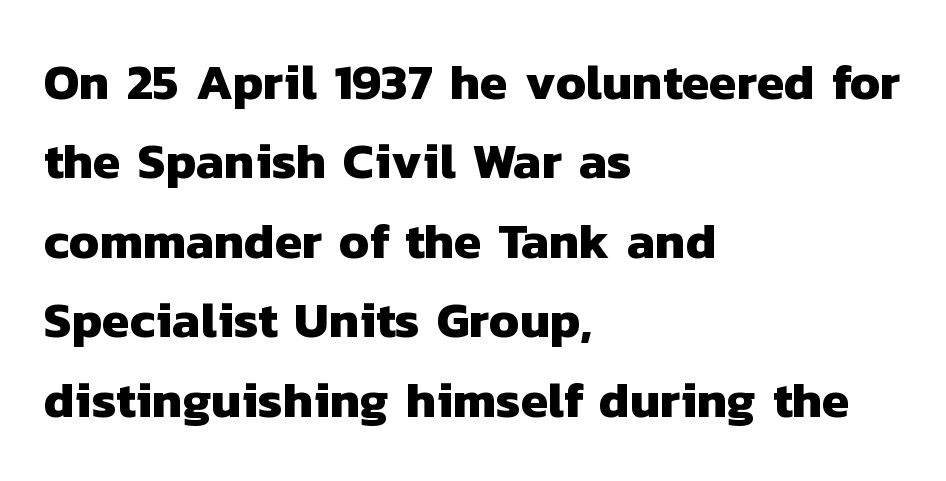
The image shows 50 px heavy sans-serif type; set left-aligned, normal line spacing (1.59x), normal letter spacing, not underlined; low stroke contrast and a medium x-height.
